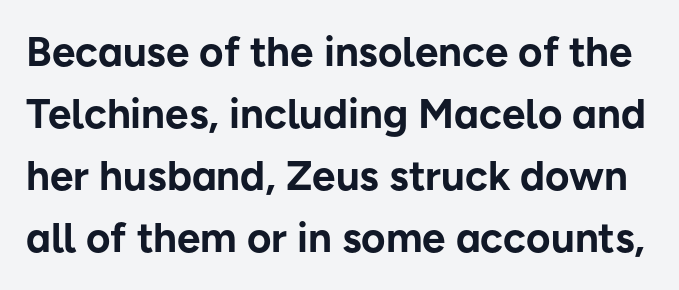
{"serif": "no", "italic": "no", "bold": "yes", "weight": "bold", "width": "normal", "stroke_contrast": "low", "x_height": "medium", "monospaced": "no", "underline": "no", "line_spacing": "normal", "line_spacing_ratio": 1.48, "letter_spacing": "normal", "letter_spacing_em": 0.0, "glyph_px": 42}
